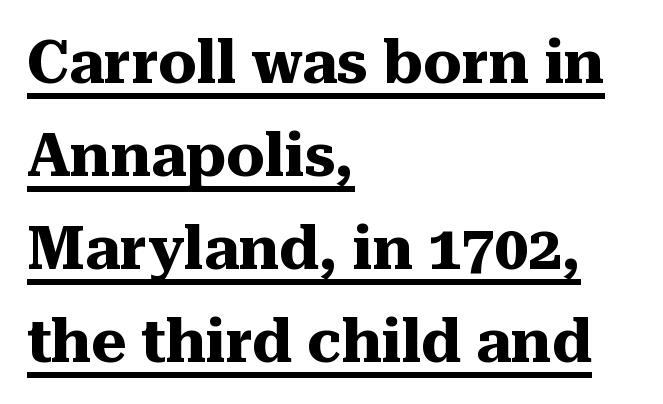
{"serif": "yes", "italic": "no", "bold": "yes", "weight": "heavy", "width": "normal", "stroke_contrast": "medium", "x_height": "medium", "monospaced": "no", "underline": "yes", "align": "left", "line_spacing": "normal", "line_spacing_ratio": 1.55, "letter_spacing": "normal", "letter_spacing_em": 0.0, "glyph_px": 60}
